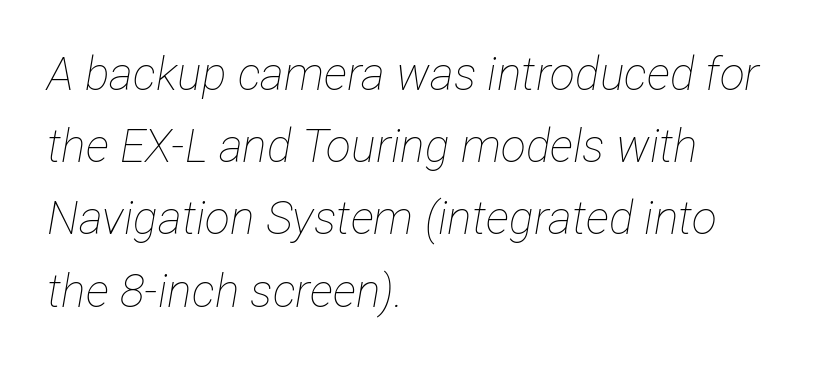
This sample has the flowing, uneven cadence of proportional lettering. Reading down the block, your eye returns to a fixed left position each line. Is this a heavy cut? Hardly; it is regular or lighter. What stands out about the letter spacing? Nothing — it is the standard amount. Quick note: italic. In terms of leading, this rendering sits right in the middle.
